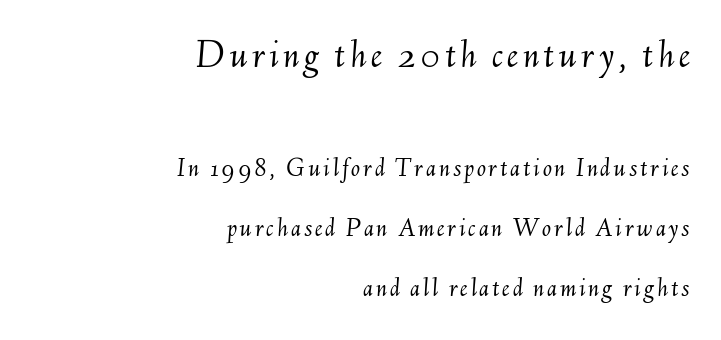
Each letter keeps its own natural width here, so spacing adapts to shape. Each row of text sits above clean, open space. These lines were composed using italics. The designer dialed line spacing up above the default. Is the type heavy? It reads as light-to-regular instead. Size hierarchy here favors the leading block over the trailing one.
